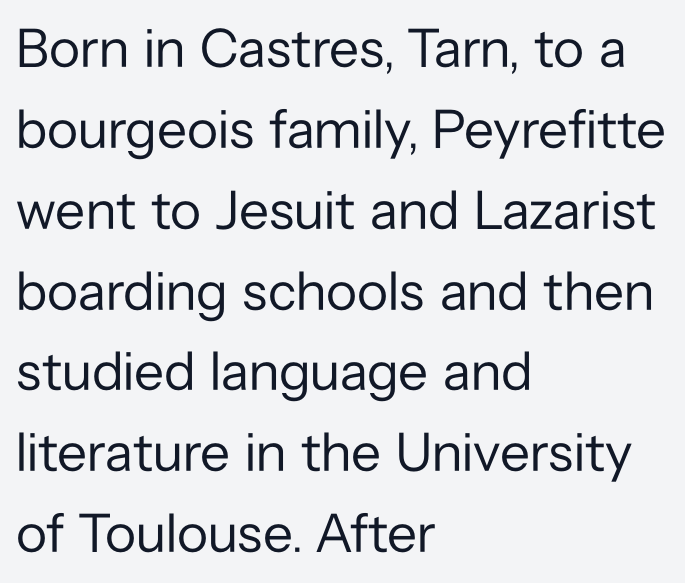
The image shows 55 px regular-weight sans-serif type, upright; set left-aligned, normal line spacing (1.47x), normal letter spacing, not underlined; low stroke contrast and a medium x-height.
